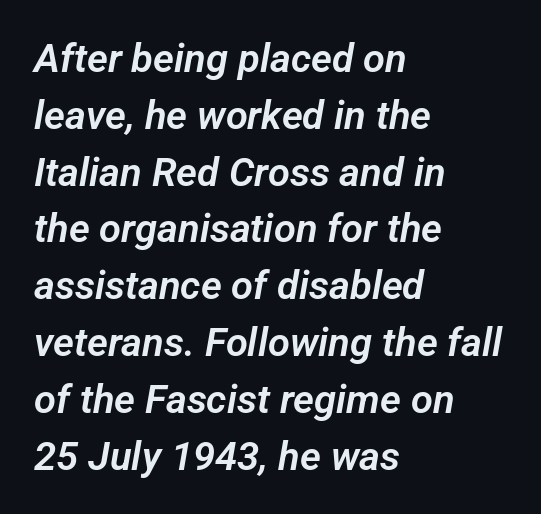
Is this a fixed-width face? No — the glyphs have proportional, varying widths. Observe the ordinary spacing: letters are neighbours, not strangers. The lines in this sample share a left origin and differ only in where they stop. Rows of type keep a routine distance in the vertical direction. The letters carry no serifs — their stems end cleanly without finishing strokes.
